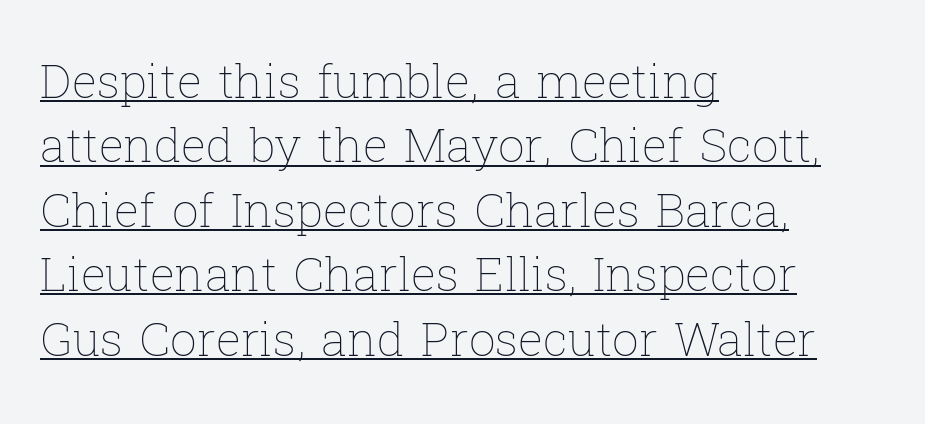
Normally led — the rows are evenly, conventionally spaced. Between one letter and the next there's only the usual sliver of space. The strokes are not fattened; the text isn't bold. Emphasis is given by a line drawn under the lettering. A classic flush-left, rag-right setting is used for this passage.
